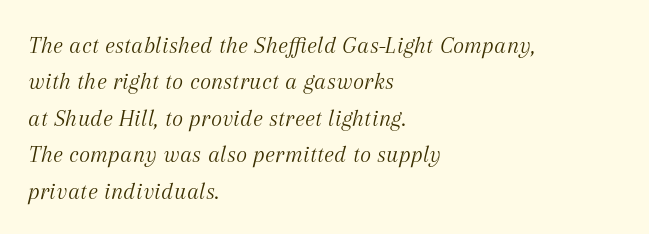
{"italic": "yes", "lean": "right", "slant_degrees": 12, "bold": "no", "underline": "no", "align": "left", "line_spacing": "normal", "line_spacing_ratio": 1.52, "letter_spacing": "normal", "letter_spacing_em": 0.0, "glyph_px": 24}
